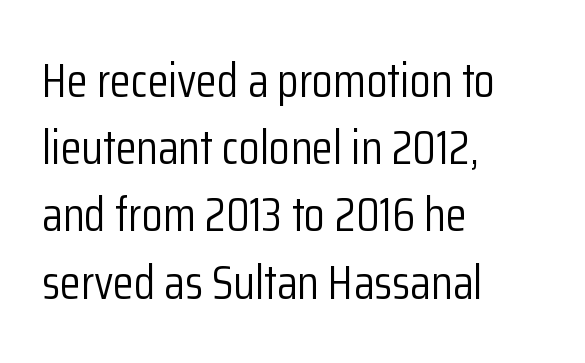
The image shows 48 px light, condensed sans-serif type, upright; set left-aligned, normal line spacing (1.4x), normal letter spacing, not underlined; low stroke contrast and a medium x-height.
